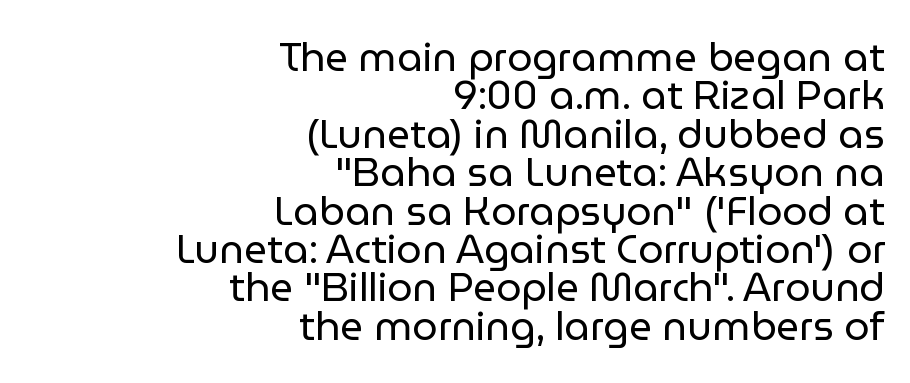
The image shows 40 px regular-weight sans-serif type, upright; set right-aligned, tight line spacing (0.96x), normal letter spacing, not underlined; low stroke contrast and a medium x-height.
